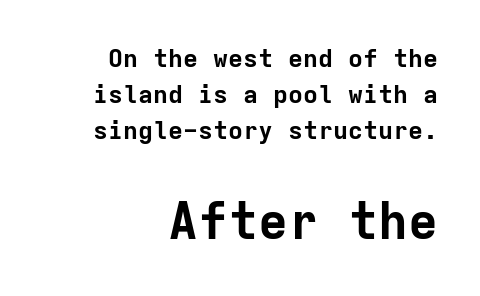
Q: Is the text bold? A: Yes.
Q: Is the text italic (slanted)? A: No, it is upright.
Q: Is the typeface a serif or a sans-serif typeface? A: Sans-serif.
Q: Is the text underlined? A: No.
Q: How is the paragraph aligned? A: Right-aligned.
Q: Is the spacing between letters normal or unusually wide? A: Normal.
Q: Is the spacing between lines tight, normal or loose? A: Normal.
Q: Which block of text is set in a larger size, the first (top) or the second (bottom)? A: The second (bottom) one.
Q: Width (condensed, normal, or wide)? A: Normal.
Q: Stroke contrast? A: Low.
Q: x-height? A: Medium.
Q: Monospaced? A: Yes.
